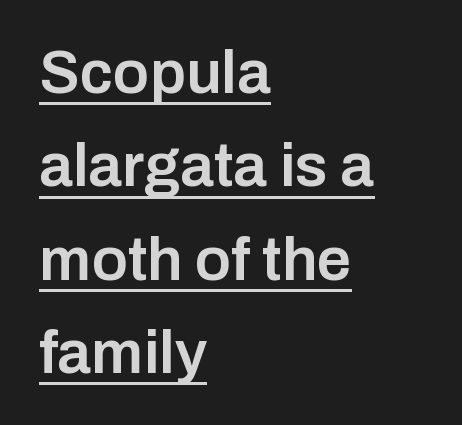
The lines in this sample share a left origin and differ only in where they stop. Moderately thickened strokes mark this as semibold type. Somebody hit Ctrl+U on this one — the words are underlined. Vertical strokes here are truly vertical. This sample has the flowing, uneven cadence of proportional lettering. Regular leading.
